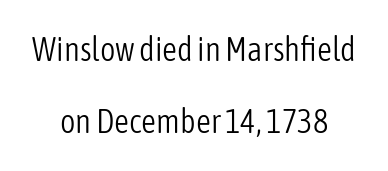
The image shows 33 px light, condensed sans-serif type, upright; set centered, loose line spacing (2.19x), normal letter spacing, not underlined; low stroke contrast and a medium x-height.
